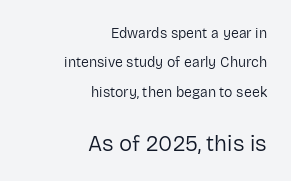
{"italic": "no", "bold": "no", "underline": "no", "align": "right", "line_spacing": "loose", "line_spacing_ratio": 2.1, "letter_spacing": "normal", "letter_spacing_em": 0.0, "larger_block": "second", "size_ratio": 1.57, "glyph_px": 22}
